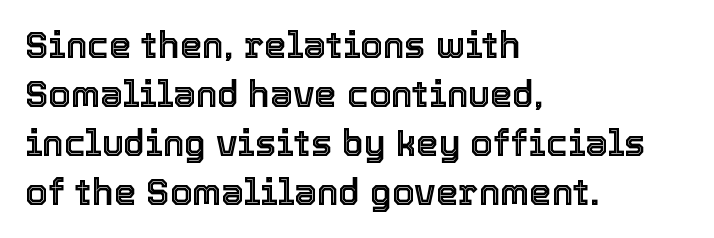
Q: Is the text italic (slanted)? A: No, it is upright.
Q: Is the text underlined? A: No.
Q: How is the paragraph aligned? A: Left-aligned.
Q: Is the spacing between letters normal or unusually wide? A: Normal.
Q: Is the spacing between lines tight, normal or loose? A: Normal.
Q: Width (condensed, normal, or wide)? A: Normal.
Q: x-height? A: Medium.
Q: Monospaced? A: No.
